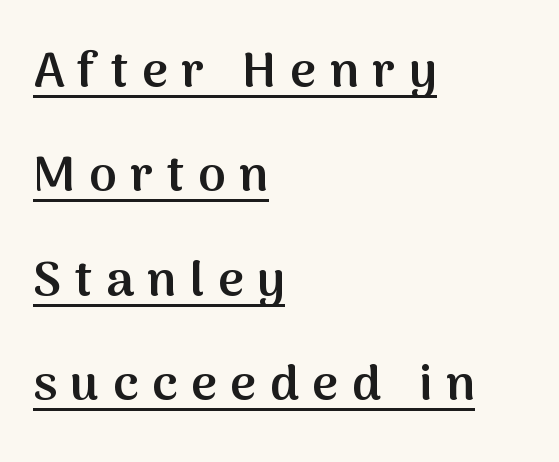
The text was rendered using a sans face with plain stroke endings. A typesetter would mark this as roman, not italic. A fair bit of extra ink — the face is semibold, not bold. The glyphs are accompanied by a horizontal stroke just below them. One-word summary of the alignment: left. How would I describe the line gaps? Wide and relaxed.
